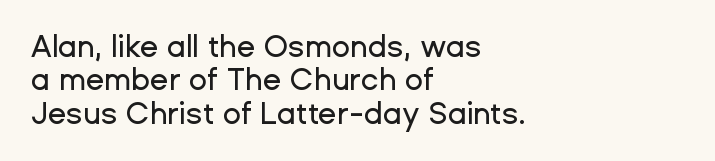
The image shows 30 px sans-serif type, upright; set left-aligned, tight line spacing (1.11x), normal letter spacing, not underlined; low stroke contrast and a medium x-height.
